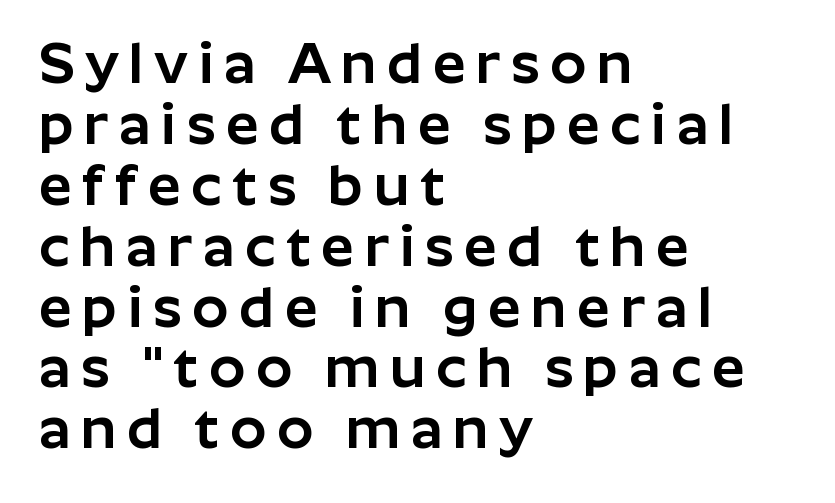
{"serif": "no", "italic": "no", "width": "normal", "stroke_contrast": "low", "x_height": "medium", "monospaced": "no", "underline": "no", "align": "left", "line_spacing": "tight", "line_spacing_ratio": 1.05, "glyph_px": 58}
